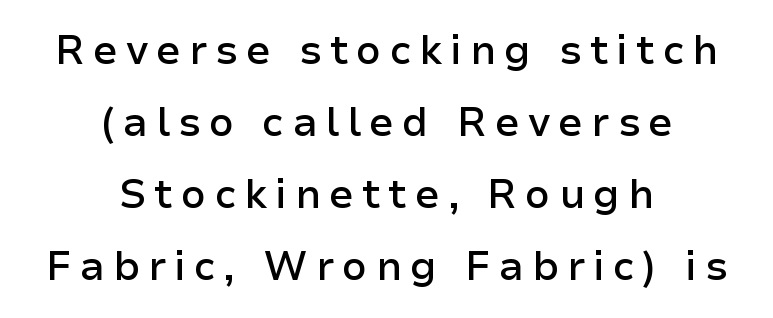
{"serif": "no", "italic": "no", "bold": "semi", "weight": "semibold", "width": "normal", "stroke_contrast": "low", "x_height": "medium", "monospaced": "no", "underline": "no", "align": "center", "line_spacing_ratio": 1.8, "letter_spacing": "wide", "letter_spacing_em": 0.2, "glyph_px": 40}
